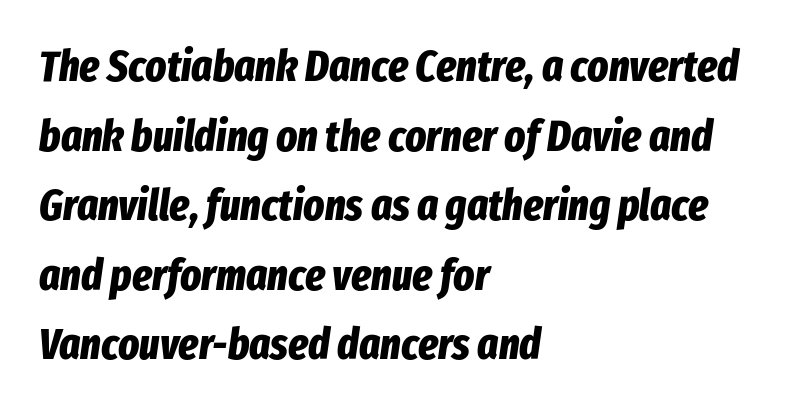
The image shows 44 px bold, condensed type, italic (leaning right); set left-aligned, normal line spacing (1.58x), normal letter spacing, not underlined; low stroke contrast and a medium x-height.
